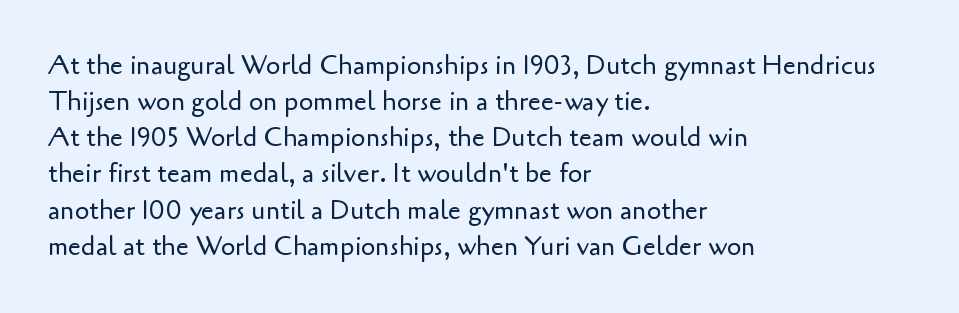
{"italic": "no", "bold": "no", "underline": "no", "align": "left", "line_spacing": "normal", "line_spacing_ratio": 1.39, "letter_spacing": "normal", "letter_spacing_em": 0.0, "glyph_px": 26}
